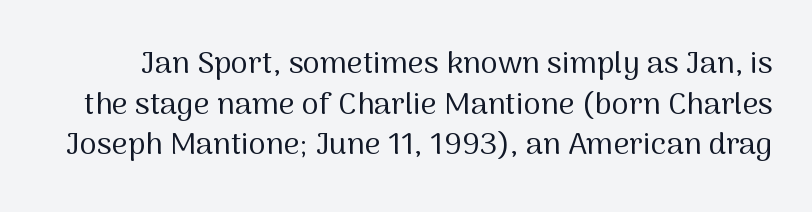
The image shows 31 px regular-weight sans-serif type, upright; set normal line spacing (1.31x), normal letter spacing, not underlined; medium stroke contrast and a medium x-height.
